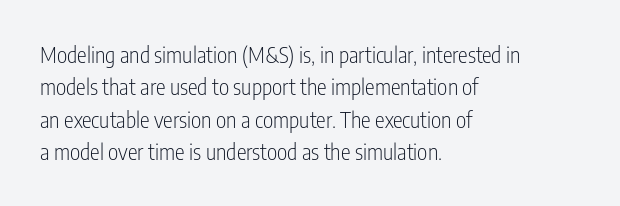
Does extra space separate the letters? No, they use regular spacing. Compared with a typical body face, this is equally light or lighter still. Casual observation: everything's shoved over to the left. This sample keeps an unexceptional amount of space between lines.
